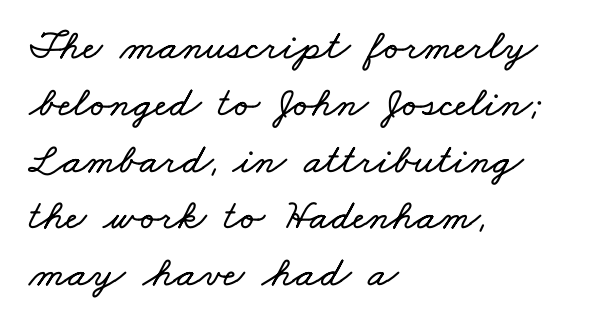
The image shows 43 px wide type; set left-aligned, normal line spacing (1.32x), normal letter spacing, not underlined; low stroke contrast and a small x-height.
